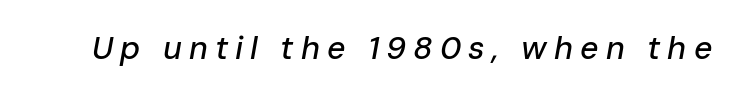
The image shows 32 px text type, italic (leaning right); set unusually wide letter spacing (+0.22 em), not underlined; low stroke contrast and a medium x-height.
